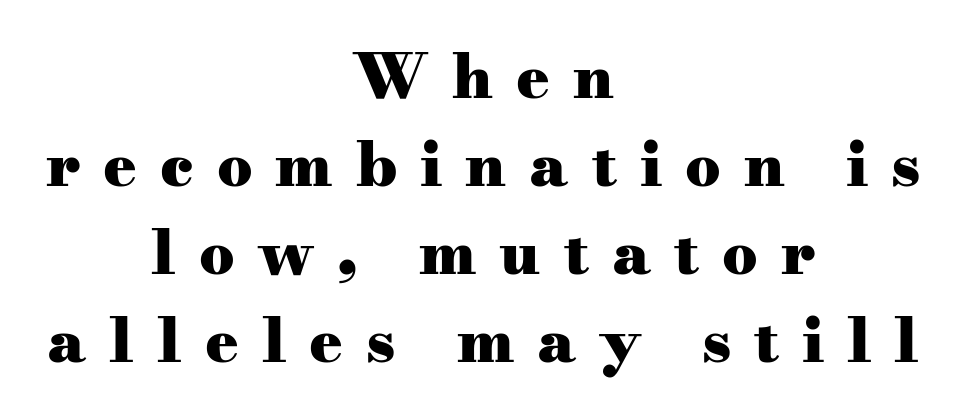
Q: Is the text bold? A: Yes.
Q: Is the text italic (slanted)? A: No, it is upright.
Q: Is the typeface a serif or a sans-serif typeface? A: Serif.
Q: Is the text underlined? A: No.
Q: How is the paragraph aligned? A: Centered.
Q: Is the spacing between letters normal or unusually wide? A: Unusually wide.
Q: Is the spacing between lines tight, normal or loose? A: Normal.
Q: Width (condensed, normal, or wide)? A: Wide.
Q: Stroke contrast? A: Medium.
Q: x-height? A: Small.
Q: Monospaced? A: No.
